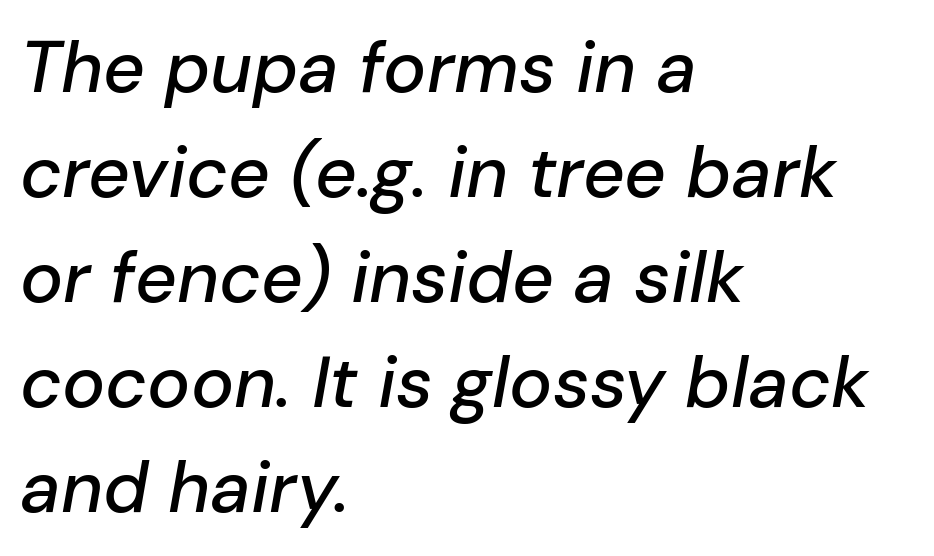
The image shows 72 px text type, italic (leaning right); set left-aligned, normal line spacing (1.46x), normal letter spacing, not underlined; low stroke contrast and a medium x-height.
